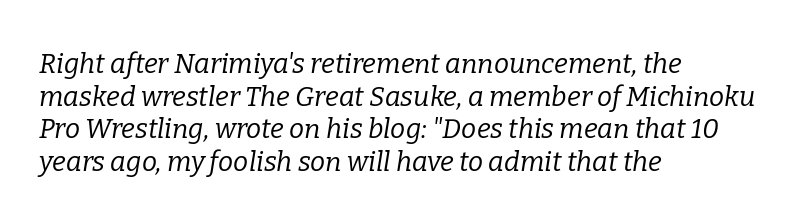
{"italic": "yes", "lean": "right", "slant_degrees": 9, "bold": "no", "underline": "no", "align": "left", "line_spacing_ratio": 1.21, "letter_spacing": "normal", "letter_spacing_em": 0.0, "glyph_px": 27}
